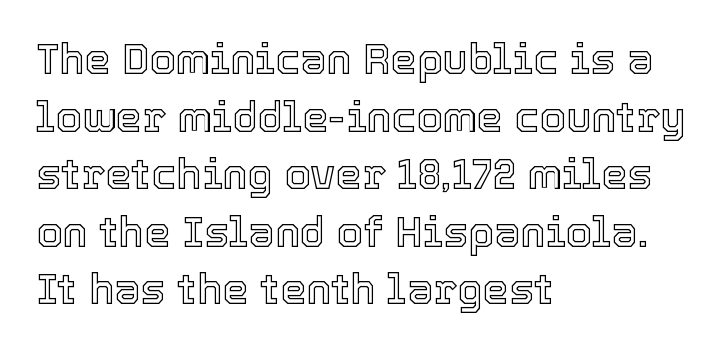
{"italic": "no", "width": "normal", "x_height": "medium", "monospaced": "no", "underline": "no", "align": "left", "line_spacing": "normal", "line_spacing_ratio": 1.37, "letter_spacing": "normal", "letter_spacing_em": 0.0, "glyph_px": 42}
